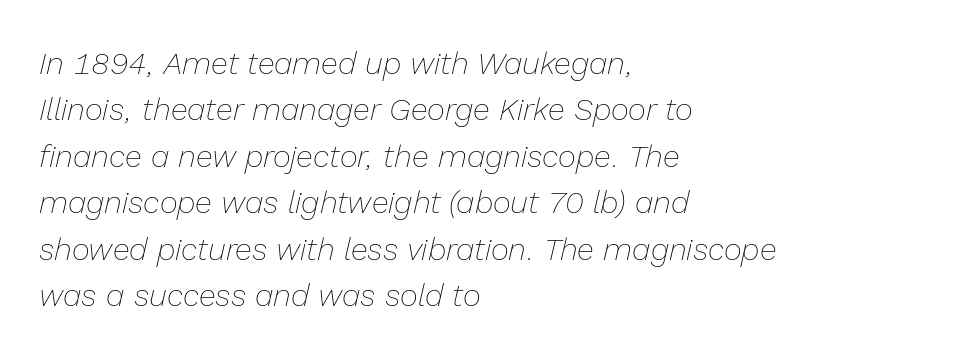
Q: Is the text bold? A: No.
Q: Is the text italic (slanted)? A: Yes, it leans right by about 13 degrees.
Q: Is the text underlined? A: No.
Q: How is the paragraph aligned? A: Left-aligned.
Q: Is the spacing between letters normal or unusually wide? A: Normal.
Q: Is the spacing between lines tight, normal or loose? A: Normal.
Q: Width (condensed, normal, or wide)? A: Normal.
Q: Stroke contrast? A: Low.
Q: x-height? A: Medium.
Q: Monospaced? A: No.
